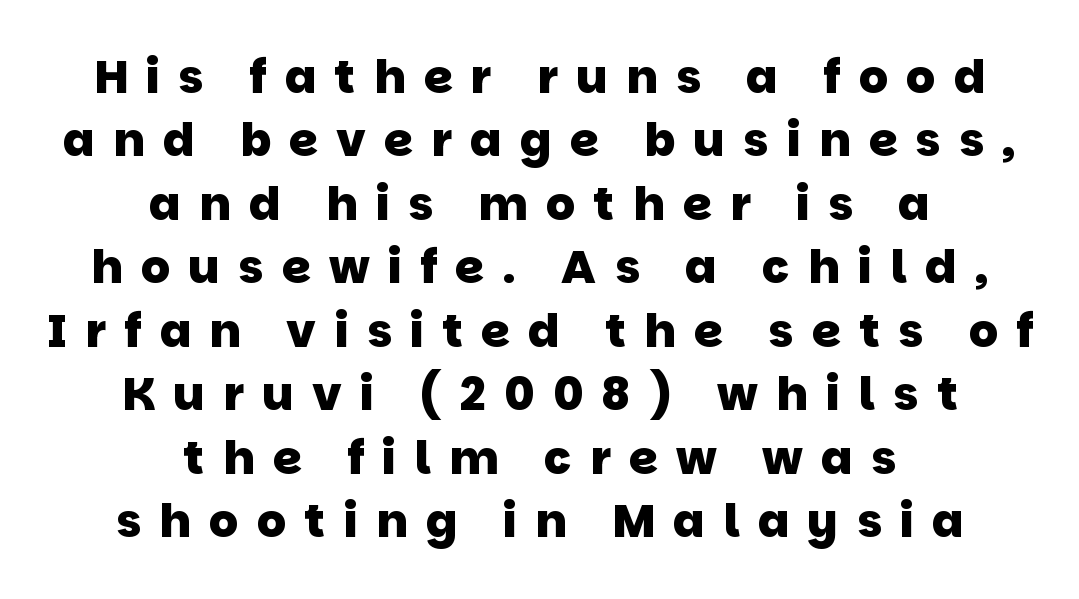
Q: Is the text bold? A: Yes.
Q: Is the typeface a serif or a sans-serif typeface? A: Sans-serif.
Q: Is the text underlined? A: No.
Q: How is the paragraph aligned? A: Centered.
Q: Is the spacing between letters normal or unusually wide? A: Unusually wide.
Q: Is the spacing between lines tight, normal or loose? A: Normal.
Q: Width (condensed, normal, or wide)? A: Normal.
Q: Stroke contrast? A: Low.
Q: x-height? A: Large.
Q: Monospaced? A: No.
